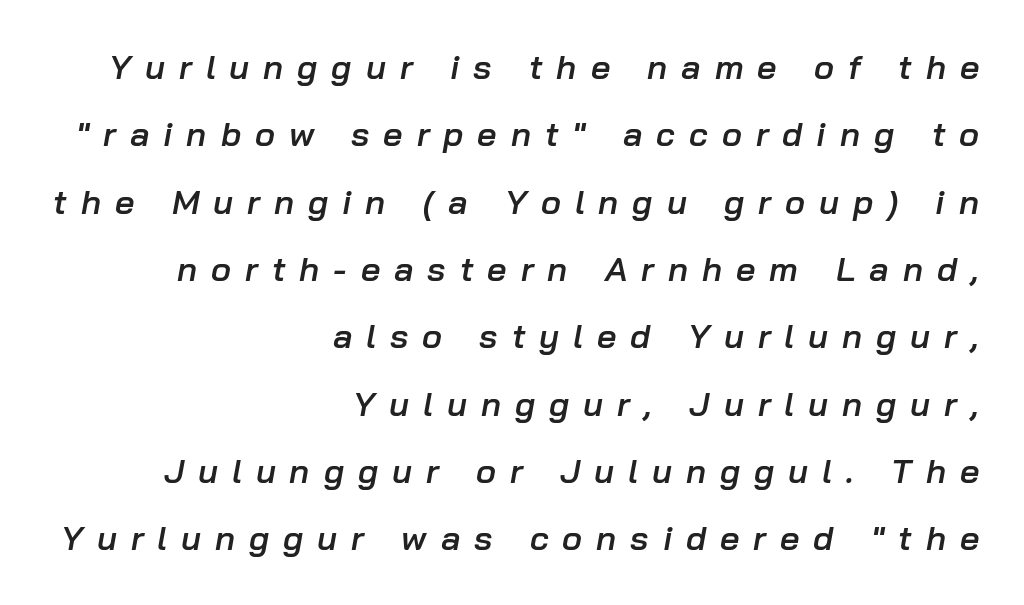
Q: Is the text bold? A: Semi-bold.
Q: Is the text italic (slanted)? A: Yes, it leans right by about 10 degrees.
Q: Is the text underlined? A: No.
Q: How is the paragraph aligned? A: Right-aligned.
Q: Is the spacing between letters normal or unusually wide? A: Unusually wide.
Q: Is the spacing between lines tight, normal or loose? A: Loose.
Q: Width (condensed, normal, or wide)? A: Normal.
Q: Stroke contrast? A: Low.
Q: x-height? A: Medium.
Q: Monospaced? A: No.
